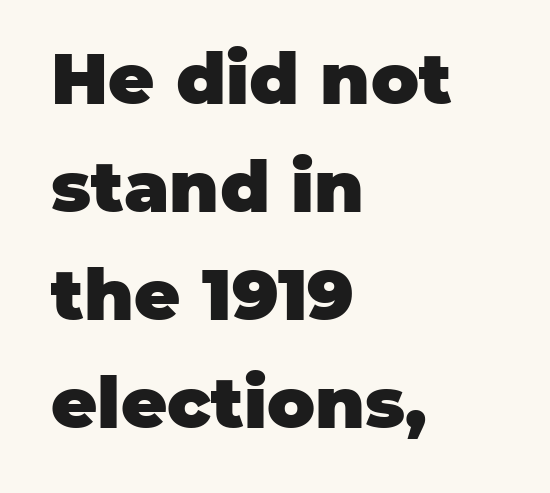
Q: Is the text bold? A: Yes.
Q: Is the text italic (slanted)? A: No, it is upright.
Q: Is the typeface a serif or a sans-serif typeface? A: Sans-serif.
Q: Is the text underlined? A: No.
Q: How is the paragraph aligned? A: Left-aligned.
Q: Is the spacing between letters normal or unusually wide? A: Normal.
Q: Is the spacing between lines tight, normal or loose? A: Normal.
Q: Width (condensed, normal, or wide)? A: Normal.
Q: Stroke contrast? A: Low.
Q: x-height? A: Large.
Q: Monospaced? A: No.
